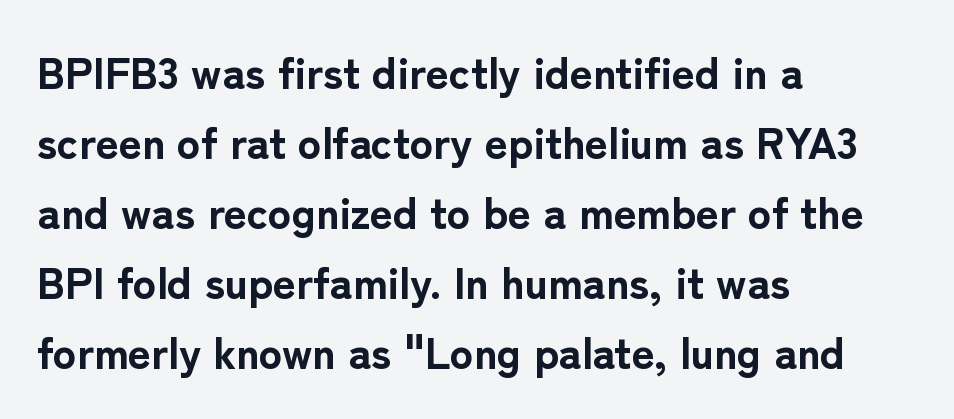
Q: Is the text bold? A: Yes.
Q: Is the text italic (slanted)? A: No, it is upright.
Q: Is the typeface a serif or a sans-serif typeface? A: Sans-serif.
Q: Is the text underlined? A: No.
Q: How is the paragraph aligned? A: Left-aligned.
Q: Is the spacing between letters normal or unusually wide? A: Normal.
Q: Is the spacing between lines tight, normal or loose? A: Normal.
Q: Width (condensed, normal, or wide)? A: Normal.
Q: Stroke contrast? A: Low.
Q: x-height? A: Medium.
Q: Monospaced? A: No.
